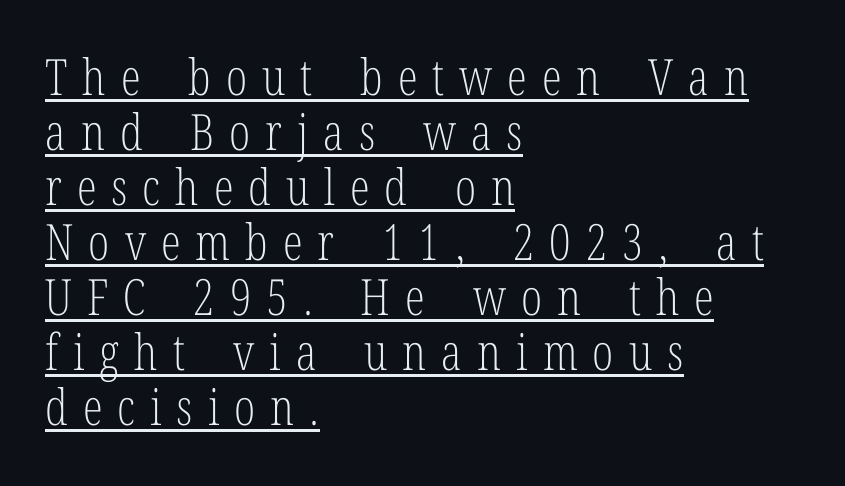
Q: Is the text bold? A: No.
Q: Is the text italic (slanted)? A: No, it is upright.
Q: Is the typeface a serif or a sans-serif typeface? A: Serif.
Q: Is the text underlined? A: Yes.
Q: How is the paragraph aligned? A: Left-aligned.
Q: Is the spacing between letters normal or unusually wide? A: Unusually wide.
Q: Is the spacing between lines tight, normal or loose? A: Tight.
Q: Width (condensed, normal, or wide)? A: Condensed.
Q: Stroke contrast? A: Low.
Q: x-height? A: Medium.
Q: Monospaced? A: No.
